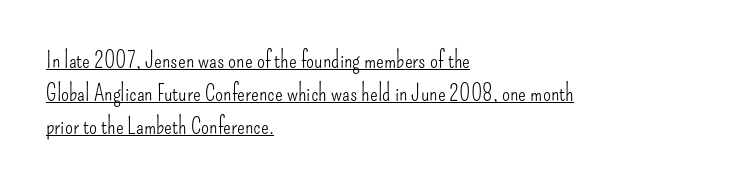
The image shows 23 px text type, upright; set left-aligned, normal line spacing (1.43x), normal letter spacing, underlined.
